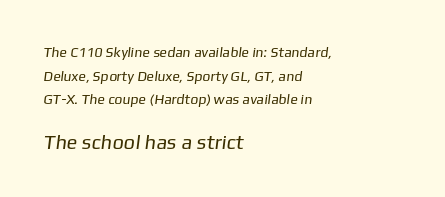
The image shows 20 px text type; set left-aligned, normal line spacing (1.69x), normal letter spacing, not underlined; the second (bottom) block is 1.43x larger.
